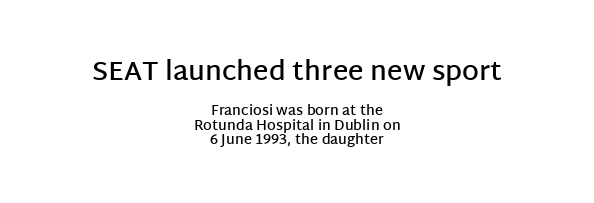
Q: Is the text bold? A: Semi-bold.
Q: Is the text italic (slanted)? A: No, it is upright.
Q: Is the text underlined? A: No.
Q: How is the paragraph aligned? A: Centered.
Q: Is the spacing between letters normal or unusually wide? A: Normal.
Q: Is the spacing between lines tight, normal or loose? A: Tight.
Q: Which block of text is set in a larger size, the first (top) or the second (bottom)? A: The first (top) one.
